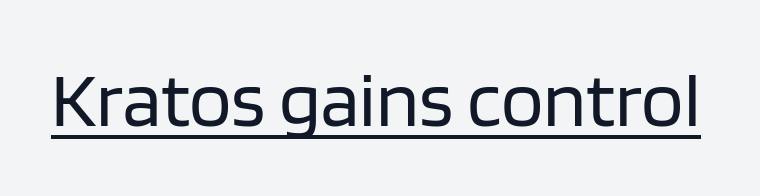
Does the type have serifs? No, each stem ends abruptly. Each letter keeps its own natural width here, so spacing adapts to shape. Vertical strokes here are truly vertical. Has an underline been added? It has. Compared with a typical body face, this is equally light or lighter still. There is no visible air inserted between adjacent glyphs.
